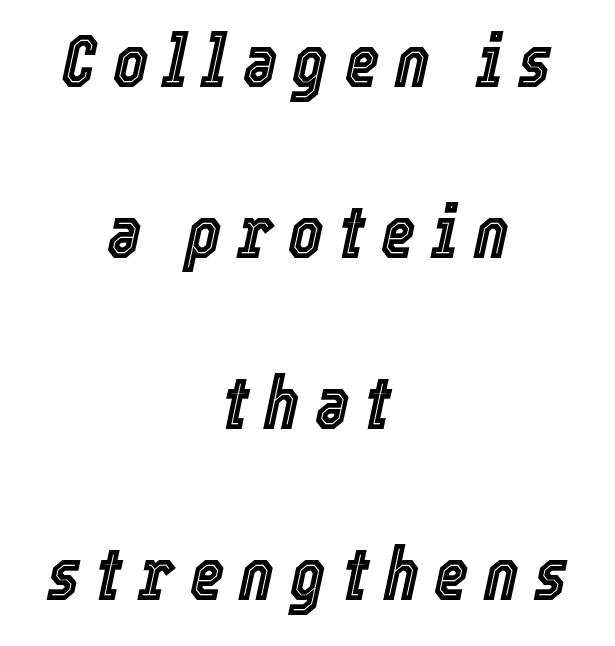
{"italic": "yes", "lean": "right", "slant_degrees": 12, "width": "condensed", "x_height": "medium", "monospaced": "no", "underline": "no", "align": "center", "line_spacing": "loose", "line_spacing_ratio": 2.31, "letter_spacing": "wide", "letter_spacing_em": 0.21, "glyph_px": 74}
